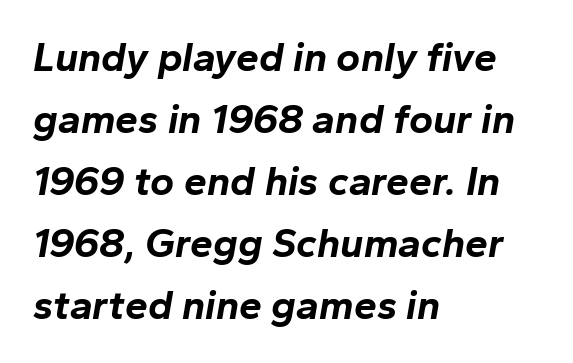
{"italic": "yes", "lean": "right", "slant_degrees": 10, "bold": "yes", "weight": "bold", "width": "normal", "stroke_contrast": "low", "x_height": "medium", "monospaced": "no", "underline": "no", "align": "left", "line_spacing": "normal", "line_spacing_ratio": 1.51, "letter_spacing": "normal", "letter_spacing_em": 0.0, "glyph_px": 41}
